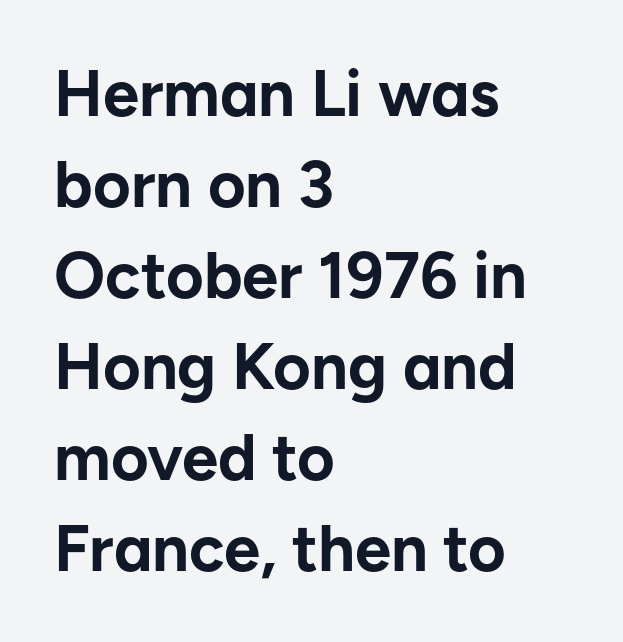
The image shows 65 px bold sans-serif type, upright; set left-aligned, normal line spacing (1.4x), normal letter spacing, not underlined; low stroke contrast and a medium x-height.
